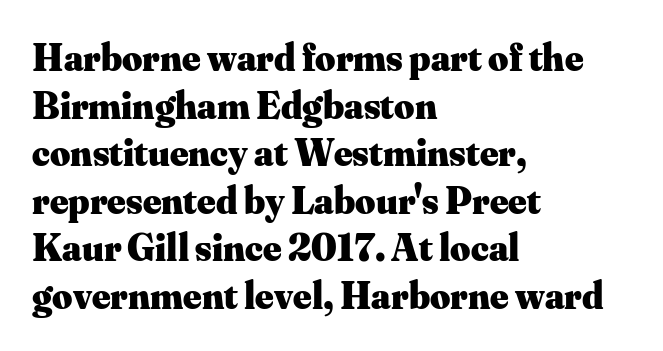
Q: Is the text bold? A: Yes.
Q: Is the text italic (slanted)? A: No, it is upright.
Q: Is the typeface a serif or a sans-serif typeface? A: Serif.
Q: Is the text underlined? A: No.
Q: How is the paragraph aligned? A: Left-aligned.
Q: Is the spacing between letters normal or unusually wide? A: Normal.
Q: Width (condensed, normal, or wide)? A: Normal.
Q: Stroke contrast? A: Medium.
Q: x-height? A: Small.
Q: Monospaced? A: No.
